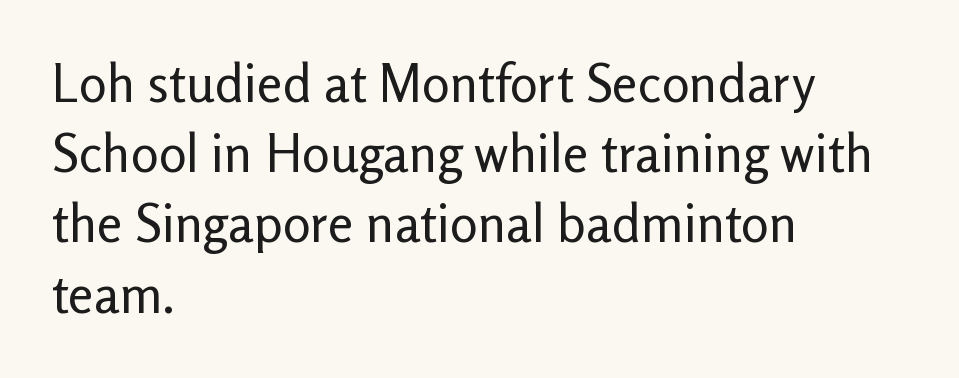
Q: Is the text bold? A: No.
Q: Is the text italic (slanted)? A: No, it is upright.
Q: Is the typeface a serif or a sans-serif typeface? A: Sans-serif.
Q: Is the text underlined? A: No.
Q: How is the paragraph aligned? A: Left-aligned.
Q: Is the spacing between letters normal or unusually wide? A: Normal.
Q: Is the spacing between lines tight, normal or loose? A: Normal.
Q: Width (condensed, normal, or wide)? A: Normal.
Q: Stroke contrast? A: Low.
Q: x-height? A: Medium.
Q: Monospaced? A: No.
